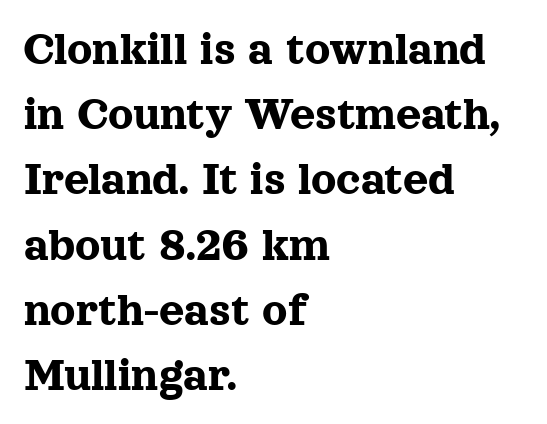
Q: Is the text italic (slanted)? A: No, it is upright.
Q: Is the typeface a serif or a sans-serif typeface? A: Serif.
Q: Is the text underlined? A: No.
Q: How is the paragraph aligned? A: Left-aligned.
Q: Is the spacing between letters normal or unusually wide? A: Normal.
Q: Is the spacing between lines tight, normal or loose? A: Normal.
Q: Width (condensed, normal, or wide)? A: Normal.
Q: x-height? A: Medium.
Q: Monospaced? A: No.
